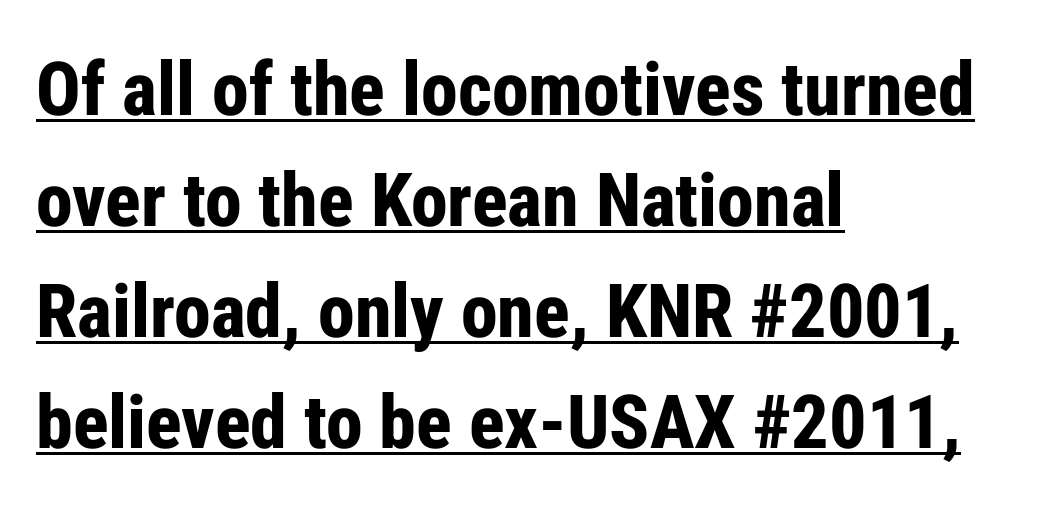
Is this a sans? Yes — the strokes have no serifs. Every letter is thick-stroked: bold, no question. The words here are underlined. How would I describe the line gaps? Plain and ordinary. Layout note: lines flush left. Here the designer chose a conventional face with non-uniform glyph widths.
